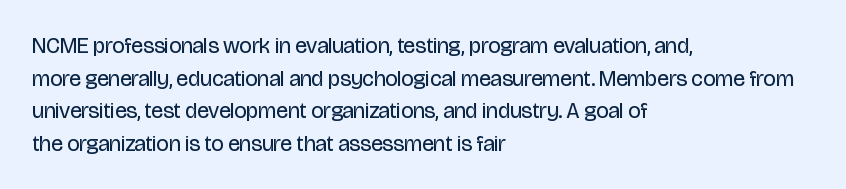
Rows of type keep a routine distance in the vertical direction. The space beneath each line is pristine and unruled. Which margin do the lines hug? The left one — the right edge is uneven. The letterforms sit shoulder to shoulder at normal distance.
